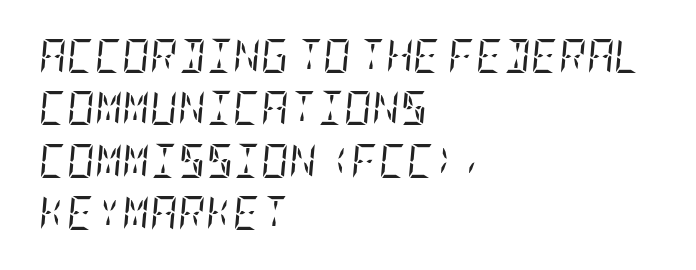
Weight: in the light-to-regular range. Leading: standard. The typesetter chose a ragged-right arrangement here. Glyph-to-glyph distance matches everyday printed text. Each letter's strokes conclude with small projecting serifs.
